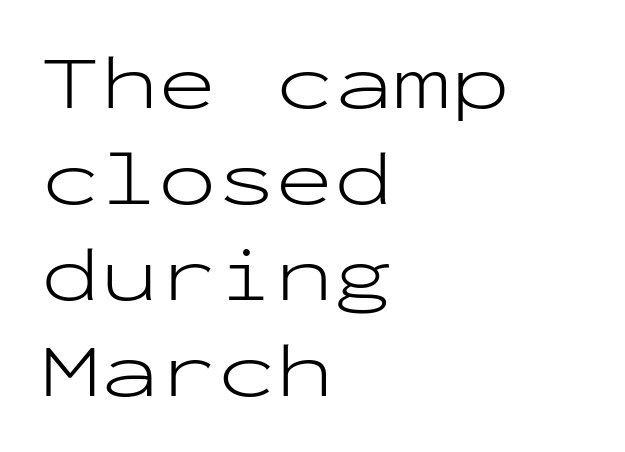
Q: Is the text bold? A: No.
Q: Is the text italic (slanted)? A: No, it is upright.
Q: Is the typeface a serif or a sans-serif typeface? A: Sans-serif.
Q: Is the text underlined? A: No.
Q: How is the paragraph aligned? A: Left-aligned.
Q: Is the spacing between letters normal or unusually wide? A: Normal.
Q: Width (condensed, normal, or wide)? A: Wide.
Q: Stroke contrast? A: Low.
Q: x-height? A: Medium.
Q: Monospaced? A: Yes.
